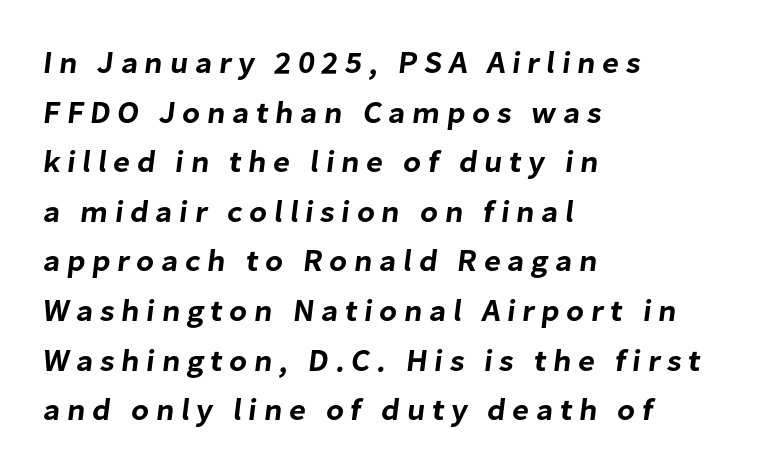
The image shows 31 px sans-serif type; set left-aligned, normal line spacing (1.6x), unusually wide letter spacing (+0.21 em), not underlined; low stroke contrast and a medium x-height.
